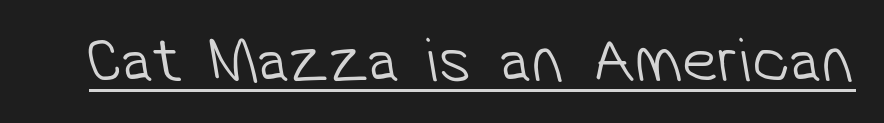
{"serif": "no", "bold": "no", "weight": "light", "width": "normal", "stroke_contrast": "low", "x_height": "medium", "monospaced": "no", "underline": "yes", "letter_spacing": "normal", "letter_spacing_em": 0.0, "glyph_px": 64}
